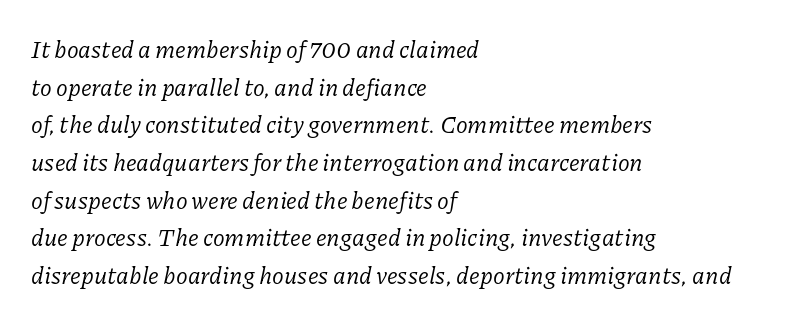
It's the slanting kind of type. The gap between lines stays unmarked. How are the letters spaced? Ordinarily, with no added tracking. No letter is thick-stroked: the sample isn't bold. The lines sit at an ordinary, default distance from one another. The passage is arranged the way most books set body copy — flush left.
